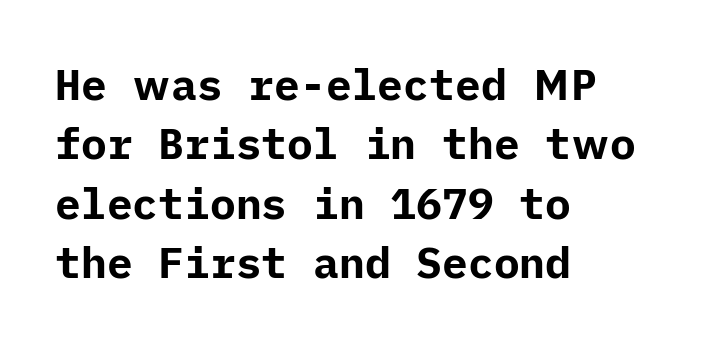
Q: Is the text bold? A: Yes.
Q: Is the text italic (slanted)? A: No, it is upright.
Q: Is the typeface a serif or a sans-serif typeface? A: Sans-serif.
Q: Is the text underlined? A: No.
Q: How is the paragraph aligned? A: Left-aligned.
Q: Is the spacing between letters normal or unusually wide? A: Normal.
Q: Is the spacing between lines tight, normal or loose? A: Normal.
Q: Width (condensed, normal, or wide)? A: Normal.
Q: Stroke contrast? A: Low.
Q: x-height? A: Medium.
